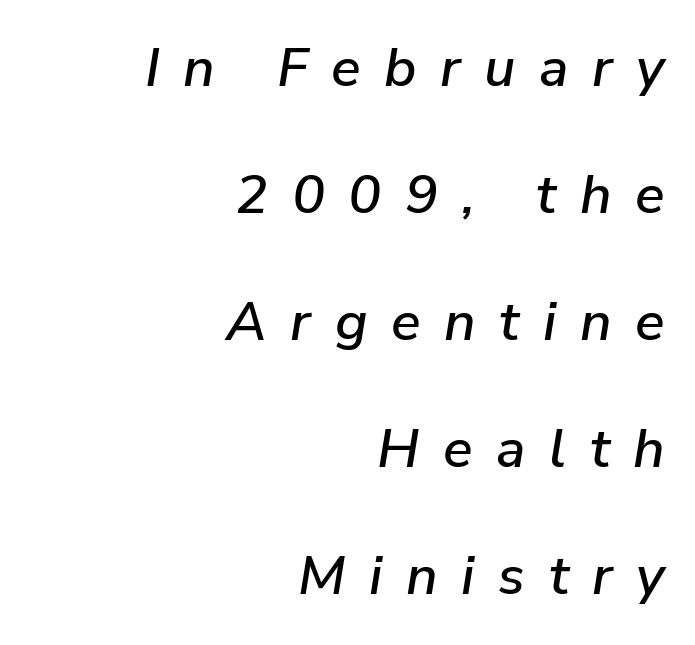
The image shows 55 px text type, italic (leaning right); set right-aligned, loose line spacing (2.31x), unusually wide letter spacing (+0.43 em), not underlined; low stroke contrast and a medium x-height.
